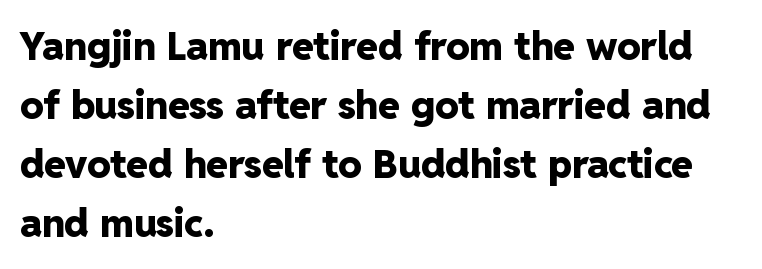
Q: Is the text bold? A: Yes.
Q: Is the text italic (slanted)? A: No, it is upright.
Q: Is the typeface a serif or a sans-serif typeface? A: Sans-serif.
Q: Is the text underlined? A: No.
Q: How is the paragraph aligned? A: Left-aligned.
Q: Is the spacing between letters normal or unusually wide? A: Normal.
Q: Is the spacing between lines tight, normal or loose? A: Normal.
Q: Width (condensed, normal, or wide)? A: Normal.
Q: Stroke contrast? A: Low.
Q: x-height? A: Medium.
Q: Monospaced? A: No.
